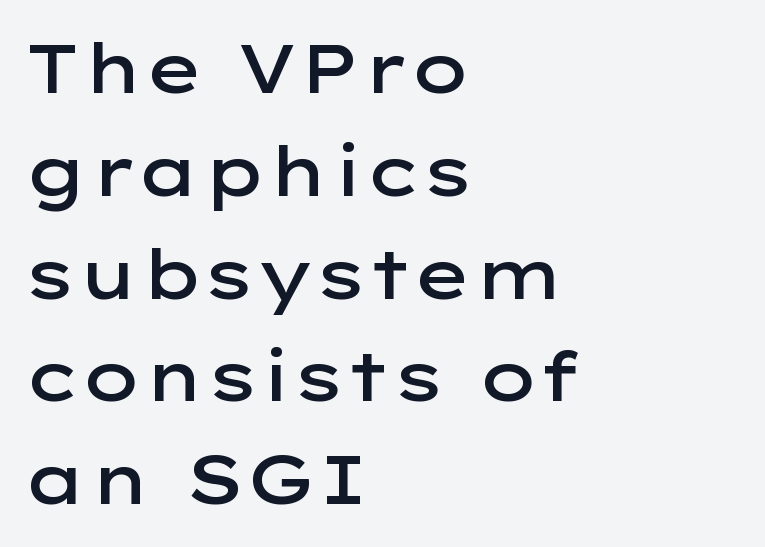
{"serif": "no", "italic": "no", "bold": "semi", "weight": "semibold", "width": "wide", "stroke_contrast": "low", "x_height": "medium", "monospaced": "no", "underline": "no", "align": "left", "line_spacing": "normal", "line_spacing_ratio": 1.49, "letter_spacing": "normal", "letter_spacing_em": 0.0, "glyph_px": 69}
